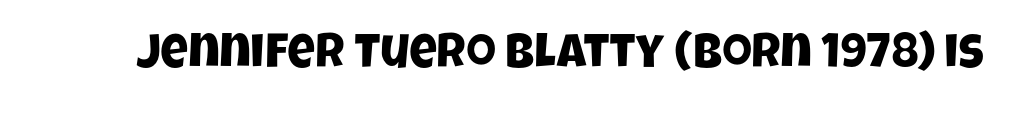
{"serif": "no", "width": "condensed", "stroke_contrast": "low", "x_height": "large", "monospaced": "no", "underline": "no", "letter_spacing": "normal", "letter_spacing_em": 0.0, "glyph_px": 48}
